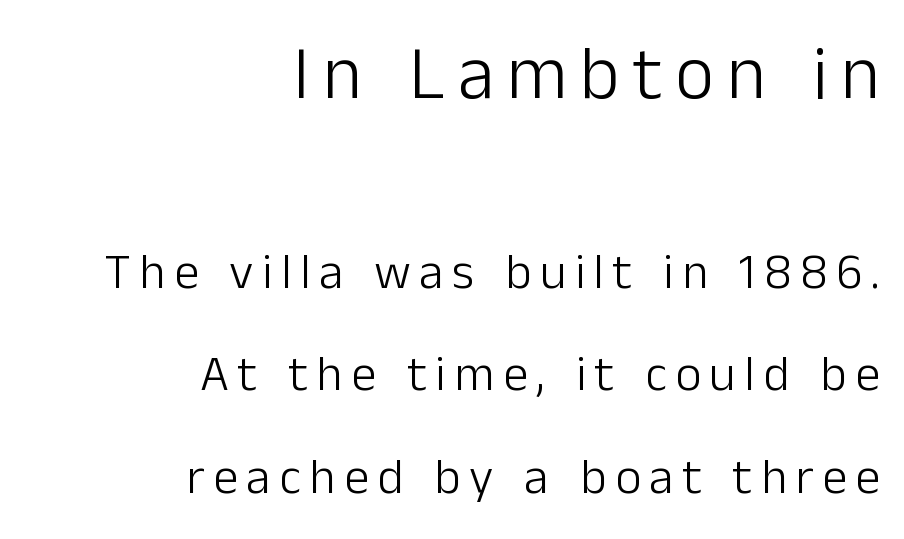
Q: Is the text bold? A: No.
Q: Is the text italic (slanted)? A: No, it is upright.
Q: Is the typeface a serif or a sans-serif typeface? A: Sans-serif.
Q: Is the text underlined? A: No.
Q: How is the paragraph aligned? A: Right-aligned.
Q: Is the spacing between lines tight, normal or loose? A: Loose.
Q: Which block of text is set in a larger size, the first (top) or the second (bottom)? A: The first (top) one.
Q: Width (condensed, normal, or wide)? A: Normal.
Q: Stroke contrast? A: Low.
Q: x-height? A: Medium.
Q: Monospaced? A: No.
